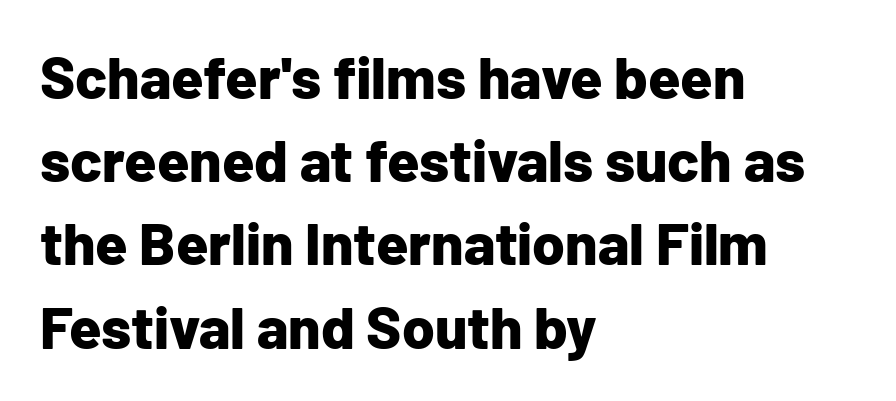
The image shows 59 px bold sans-serif type, upright; set left-aligned, normal line spacing (1.41x), normal letter spacing, not underlined; low stroke contrast and a medium x-height.
